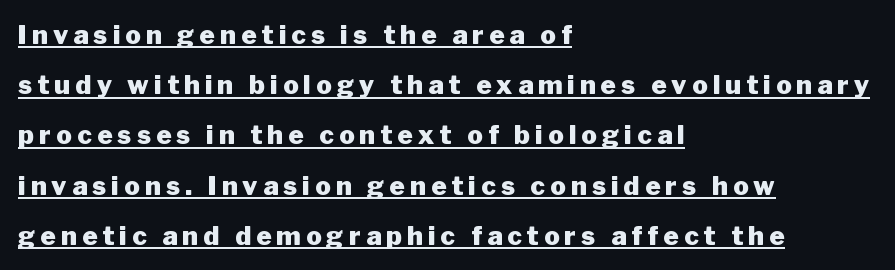
The image shows 26 px bold type, upright; set left-aligned, loose line spacing (1.93x), unusually wide letter spacing (+0.2 em), underlined.
